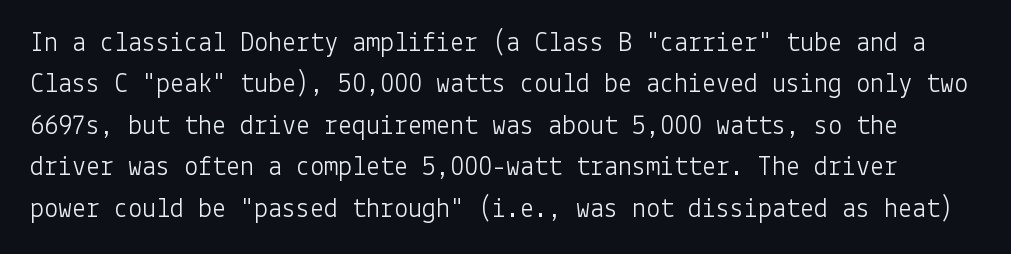
The weight would be labelled regular, book, light, or lighter still. This block has exactly the height ordinary leading produces. If you drew a line through each stem, it would be perfectly vertical. The rendering keeps characters at their native spacing. The foot of each line stays bare and open. The text was rendered using a sans face with plain stroke endings.
